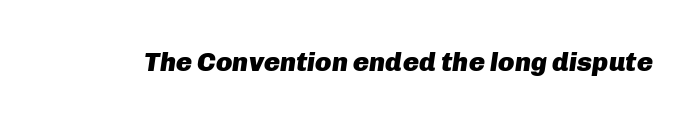
{"italic": "yes", "lean": "right", "slant_degrees": 8, "bold": "yes", "underline": "no", "letter_spacing": "normal", "letter_spacing_em": 0.0, "glyph_px": 27}
